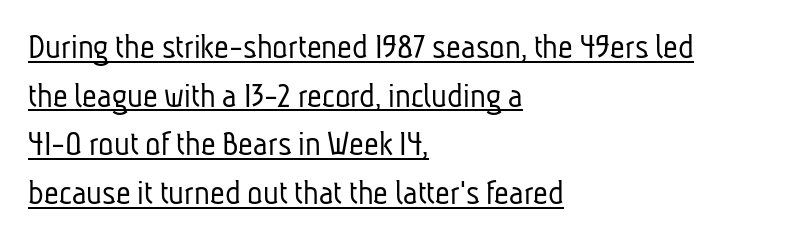
Q: Is the text bold? A: No.
Q: Is the typeface a serif or a sans-serif typeface? A: Sans-serif.
Q: Is the text underlined? A: Yes.
Q: How is the paragraph aligned? A: Left-aligned.
Q: Is the spacing between letters normal or unusually wide? A: Normal.
Q: Is the spacing between lines tight, normal or loose? A: Normal.
Q: Width (condensed, normal, or wide)? A: Condensed.
Q: Stroke contrast? A: Low.
Q: x-height? A: Medium.
Q: Monospaced? A: No.
